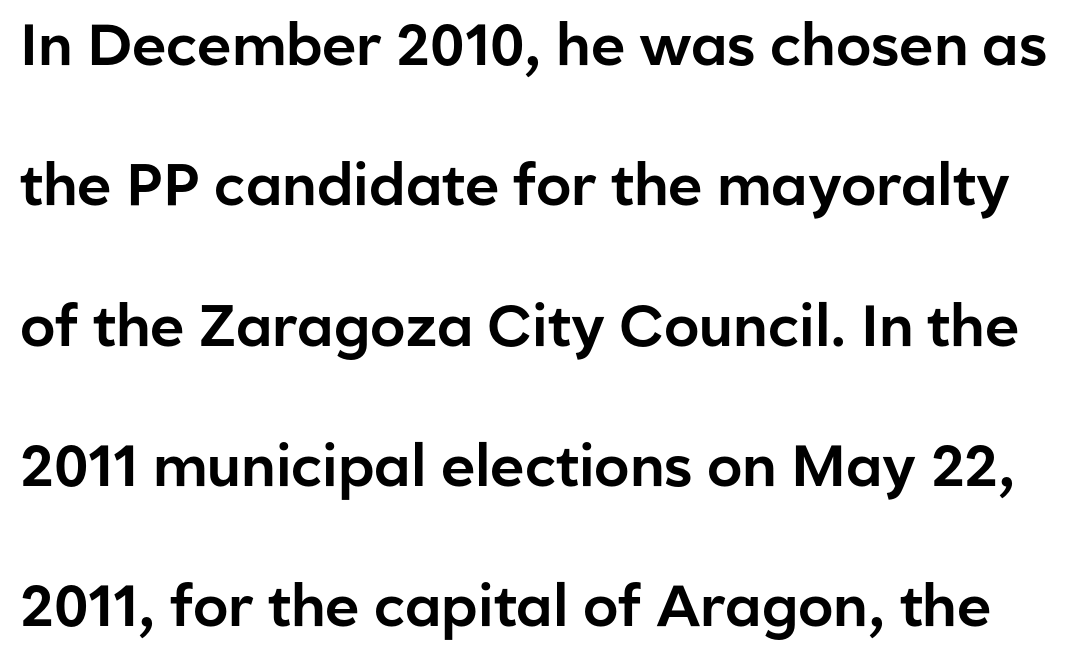
{"serif": "no", "italic": "no", "width": "normal", "stroke_contrast": "low", "x_height": "medium", "monospaced": "no", "underline": "no", "line_spacing": "loose", "line_spacing_ratio": 2.42, "letter_spacing": "normal", "letter_spacing_em": 0.0, "glyph_px": 58}
